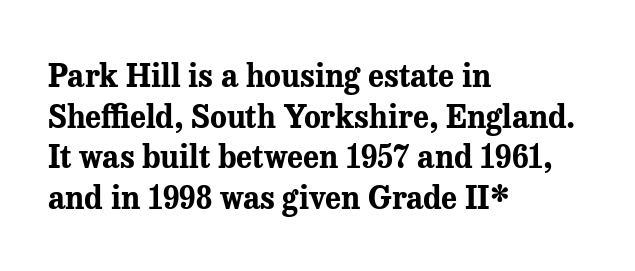
{"serif": "yes", "italic": "no", "bold": "yes", "weight": "bold", "width": "normal", "stroke_contrast": "medium", "x_height": "medium", "monospaced": "no", "underline": "no", "align": "left", "line_spacing": "normal", "line_spacing_ratio": 1.31, "letter_spacing": "normal", "letter_spacing_em": 0.0, "glyph_px": 31}
